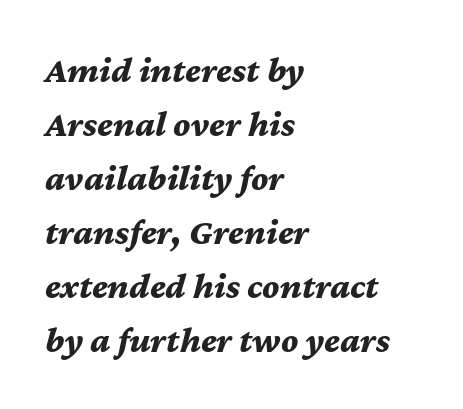
The rendering uses a moderate line-height, typical for paragraphs. The ragged edge is on the right, which tells us the setting is flush left. Note the varied advance widths — an 'i' is clearly narrower than an 'm'. Each word holds together tightly as a unit, with standard inter-letter gaps. The zone under the glyphs is completely vacant.
